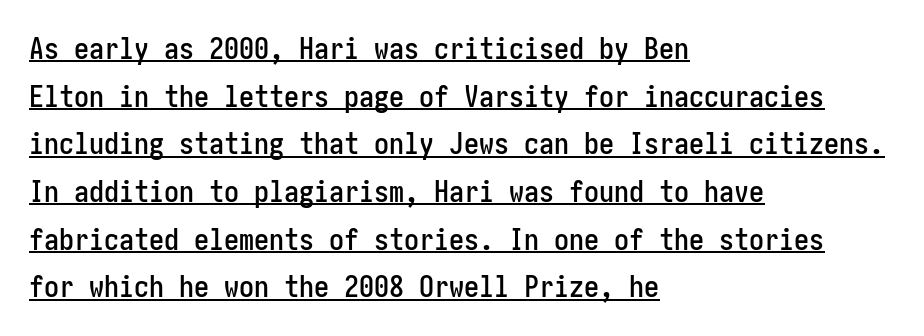
{"serif": "no", "italic": "no", "width": "condensed", "stroke_contrast": "low", "x_height": "medium", "underline": "yes", "align": "left", "line_spacing": "normal", "line_spacing_ratio": 1.59, "letter_spacing": "normal", "letter_spacing_em": 0.0, "glyph_px": 30}
